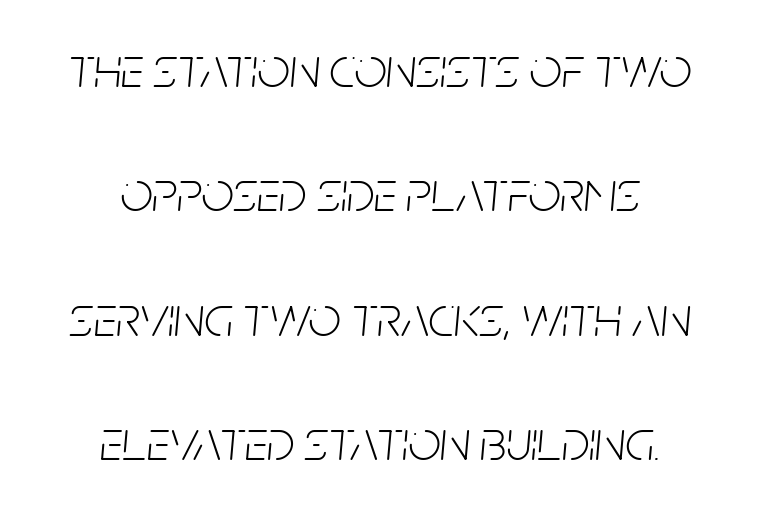
Stroke thickness stays within the range of a standard reading face or lighter. Descenders hang freely into open space. How would I describe the line gaps? Wide and relaxed. Here the designer chose a conventional face with non-uniform glyph widths. Observe the lean: these are italic letterforms. Compared with a flush-left layout, this one balances lines on the center instead.
